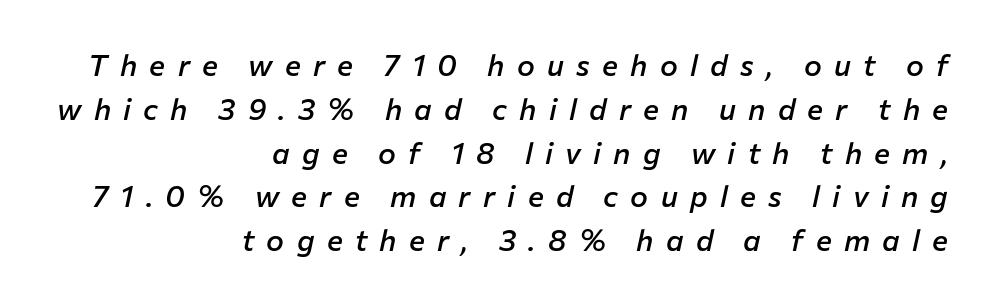
The image shows 30 px semibold type, italic (leaning right); set right-aligned, normal line spacing (1.46x), unusually wide letter spacing (+0.41 em), not underlined; low stroke contrast and a medium x-height.
